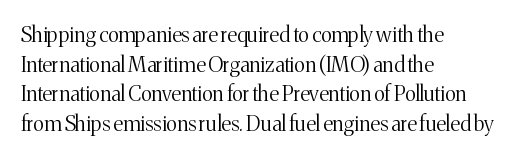
Quick note: underline off. Do the letters lean? They stand straight. The text block is weighted toward the left margin, trailing off unevenly rightward. This rendering leaves character spacing at its baseline value. Vertical spacing — default.
